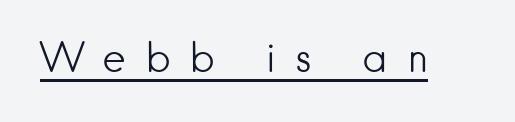
{"serif": "no", "italic": "no", "bold": "no", "weight": "light", "width": "normal", "stroke_contrast": "low", "x_height": "small", "monospaced": "no", "underline": "yes", "letter_spacing": "wide", "letter_spacing_em": 0.44, "glyph_px": 41}
